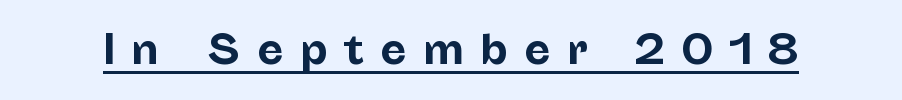
{"serif": "no", "italic": "no", "bold": "yes", "weight": "bold", "width": "normal", "stroke_contrast": "low", "x_height": "medium", "monospaced": "no", "underline": "yes", "letter_spacing": "wide", "letter_spacing_em": 0.4, "glyph_px": 39}
